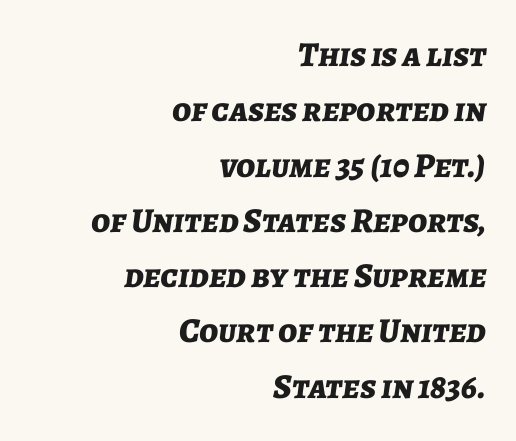
The image shows 35 px bold type, italic (leaning right); set right-aligned, normal line spacing (1.58x), normal letter spacing, not underlined; low stroke contrast and a medium x-height.
